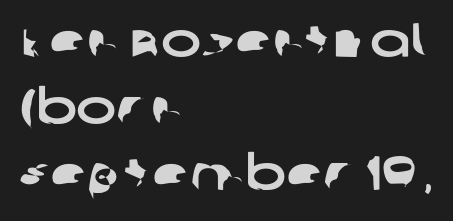
The designer went with a sans here, leaving each stem footless. Compared with a centered layout, this one pins lines to the left instead. Does extra space separate the letters? No, they use regular spacing. Vertically, the passage feels balanced, rows spaced as you'd expect. Anything drawn beneath the words? Only blank space. Do the characters align in a grid? No, the font is proportional.
